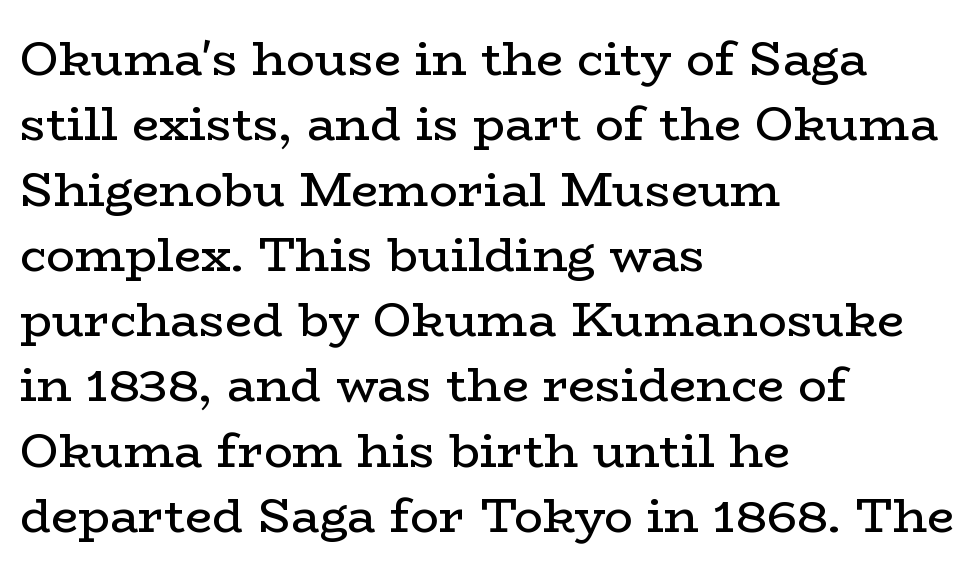
Q: Is the text bold? A: No.
Q: Is the text italic (slanted)? A: No, it is upright.
Q: Is the typeface a serif or a sans-serif typeface? A: Serif.
Q: Is the text underlined? A: No.
Q: How is the paragraph aligned? A: Left-aligned.
Q: Is the spacing between letters normal or unusually wide? A: Normal.
Q: Is the spacing between lines tight, normal or loose? A: Normal.
Q: Width (condensed, normal, or wide)? A: Wide.
Q: Stroke contrast? A: Low.
Q: x-height? A: Medium.
Q: Monospaced? A: No.
